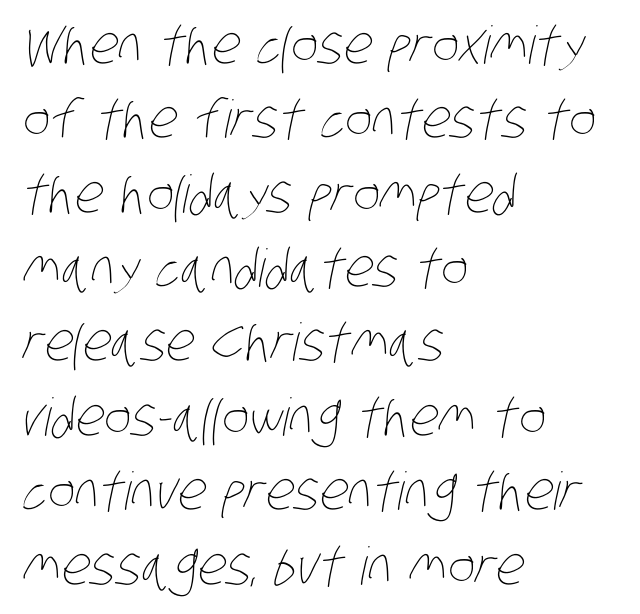
Lines of text with bare space underneath. Honestly, the letter spacing is just normal — you wouldn't notice it. The lines sit at an ordinary, default distance from one another. Is this a fixed-width face? No — the glyphs have proportional, varying widths. The paragraph has a hard left edge and a soft right edge.
